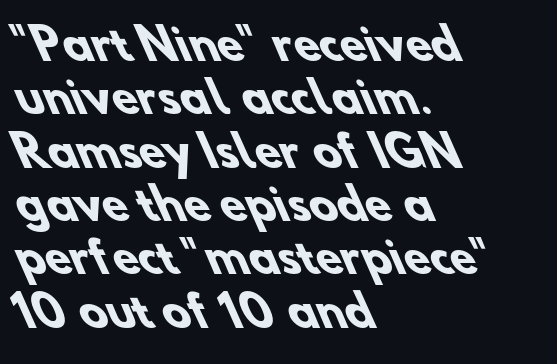
Check where the strokes stop: nothing finishes them off — pure sans. Anything drawn beneath the words? Only blank space. The passage shown is typed in a proportional face where columns would drift. The lines are quadded left. This block has exactly the height ordinary leading produces.
